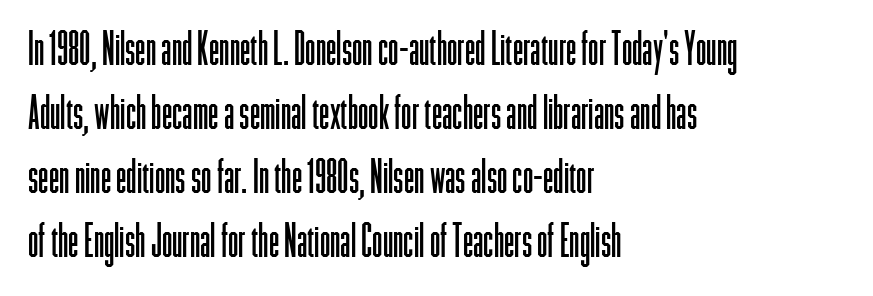
Q: Is the text bold? A: No.
Q: Is the text italic (slanted)? A: No, it is upright.
Q: Is the typeface a serif or a sans-serif typeface? A: Sans-serif.
Q: Is the text underlined? A: No.
Q: How is the paragraph aligned? A: Left-aligned.
Q: Is the spacing between letters normal or unusually wide? A: Normal.
Q: Is the spacing between lines tight, normal or loose? A: Normal.
Q: Width (condensed, normal, or wide)? A: Condensed.
Q: Stroke contrast? A: Low.
Q: x-height? A: Medium.
Q: Monospaced? A: No.
